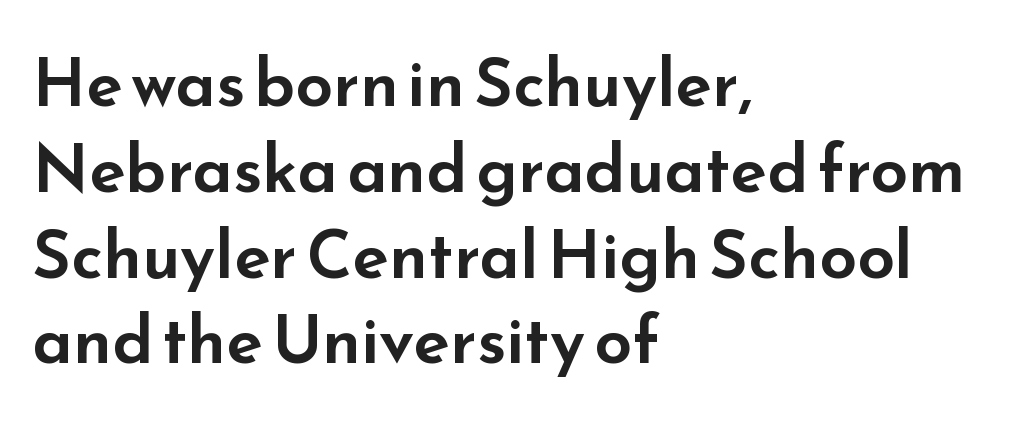
Q: Is the text italic (slanted)? A: No, it is upright.
Q: Is the typeface a serif or a sans-serif typeface? A: Sans-serif.
Q: Is the text underlined? A: No.
Q: How is the paragraph aligned? A: Left-aligned.
Q: Is the spacing between letters normal or unusually wide? A: Normal.
Q: Is the spacing between lines tight, normal or loose? A: Normal.
Q: Width (condensed, normal, or wide)? A: Wide.
Q: Stroke contrast? A: Low.
Q: x-height? A: Small.
Q: Monospaced? A: No.
